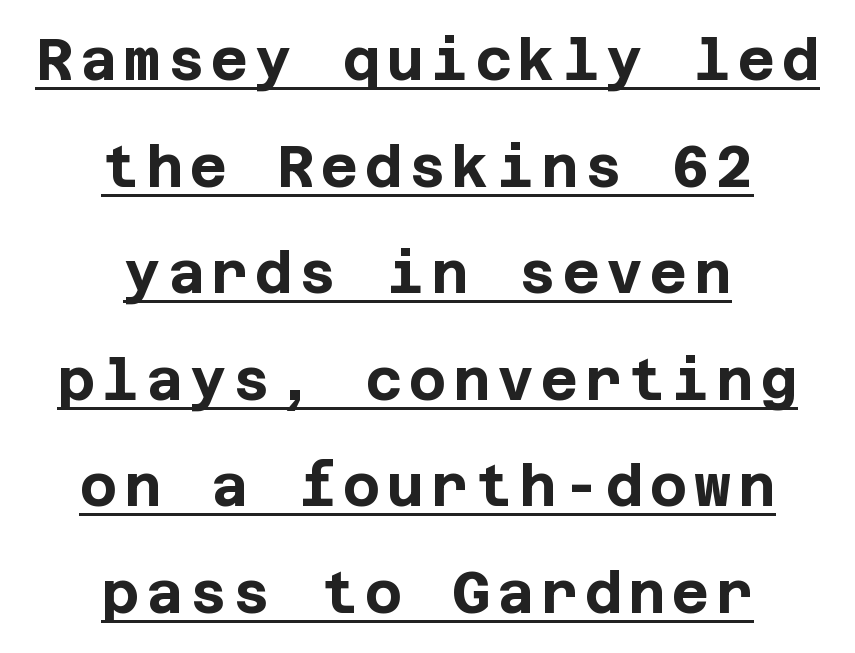
The image shows 57 px bold sans-serif type, upright; set centered, line spacing 1.87x, underlined; low stroke contrast and a large x-height.
